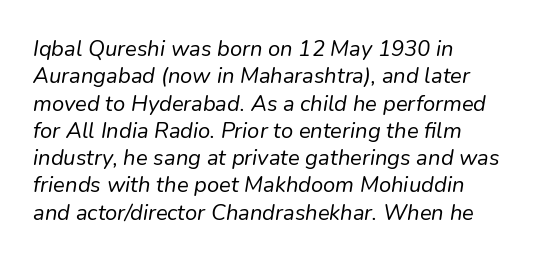
Q: Is the text bold? A: No.
Q: Is the text italic (slanted)? A: Yes, it leans right by about 9 degrees.
Q: Is the text underlined? A: No.
Q: How is the paragraph aligned? A: Left-aligned.
Q: Is the spacing between letters normal or unusually wide? A: Normal.
